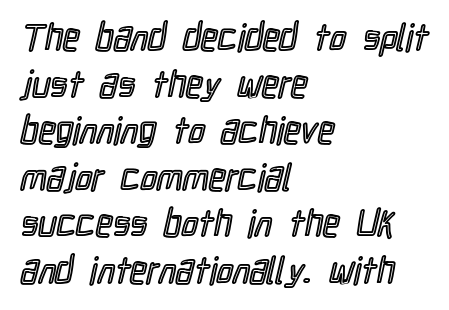
Q: Is the text italic (slanted)? A: Yes.
Q: Is the text underlined? A: No.
Q: How is the paragraph aligned? A: Left-aligned.
Q: Is the spacing between letters normal or unusually wide? A: Normal.
Q: Is the spacing between lines tight, normal or loose? A: Normal.
Q: Width (condensed, normal, or wide)? A: Condensed.
Q: x-height? A: Medium.
Q: Monospaced? A: No.
